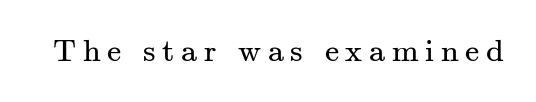
Q: Is the text bold? A: No.
Q: Is the text italic (slanted)? A: No, it is upright.
Q: Is the typeface a serif or a sans-serif typeface? A: Serif.
Q: Is the text underlined? A: No.
Q: Is the spacing between letters normal or unusually wide? A: Unusually wide.
Q: Width (condensed, normal, or wide)? A: Normal.
Q: Stroke contrast? A: Medium.
Q: x-height? A: Small.
Q: Monospaced? A: No.
